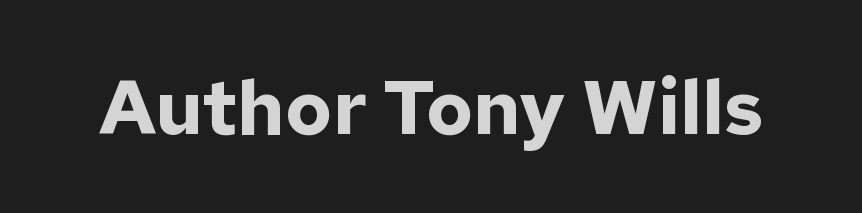
Q: Is the text bold? A: Yes.
Q: Is the text italic (slanted)? A: No, it is upright.
Q: Is the typeface a serif or a sans-serif typeface? A: Sans-serif.
Q: Is the text underlined? A: No.
Q: Is the spacing between letters normal or unusually wide? A: Normal.
Q: Width (condensed, normal, or wide)? A: Normal.
Q: Stroke contrast? A: Low.
Q: x-height? A: Medium.
Q: Monospaced? A: No.
